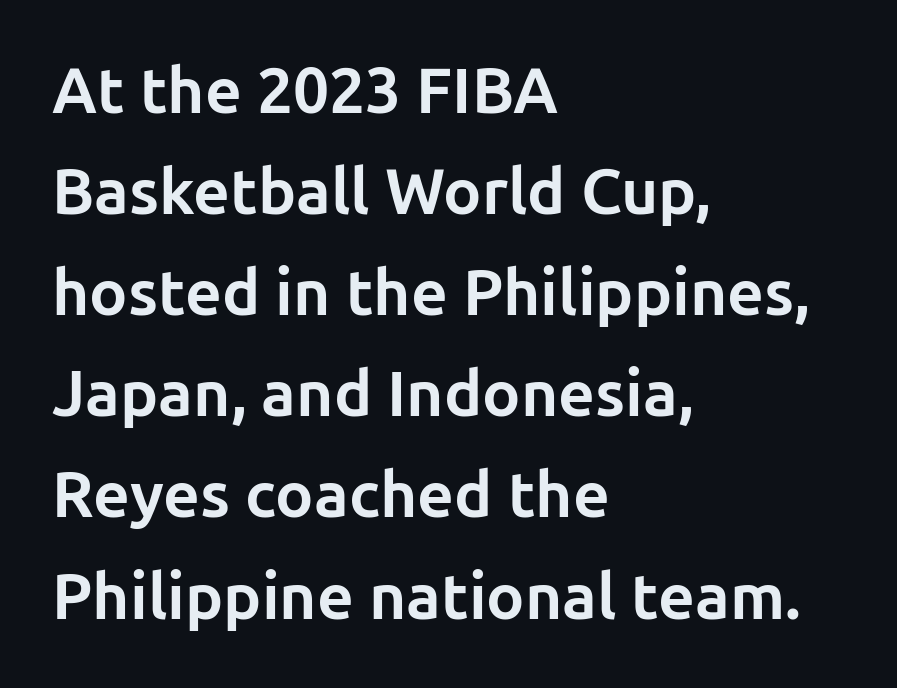
{"serif": "no", "italic": "no", "bold": "yes", "weight": "bold", "width": "normal", "stroke_contrast": "low", "x_height": "medium", "monospaced": "no", "underline": "no", "align": "left", "line_spacing": "normal", "line_spacing_ratio": 1.58, "letter_spacing": "normal", "letter_spacing_em": 0.0, "glyph_px": 64}
